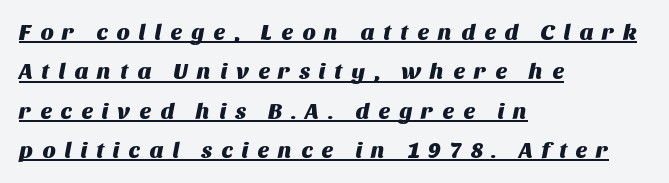
Has an underline been added? It has. Reading down the block, your eye returns to a fixed left position each line. The line texture is sparse and dotted thanks to wide tracking.
